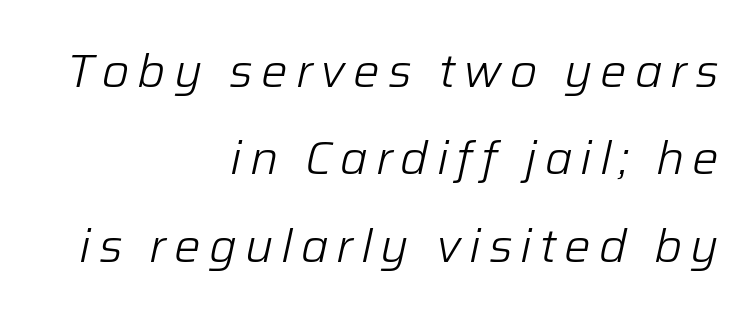
Q: Is the text bold? A: No.
Q: Is the text italic (slanted)? A: Yes, it leans right by about 12 degrees.
Q: Is the text underlined? A: No.
Q: How is the paragraph aligned? A: Right-aligned.
Q: Width (condensed, normal, or wide)? A: Normal.
Q: Stroke contrast? A: Low.
Q: x-height? A: Medium.
Q: Monospaced? A: No.
